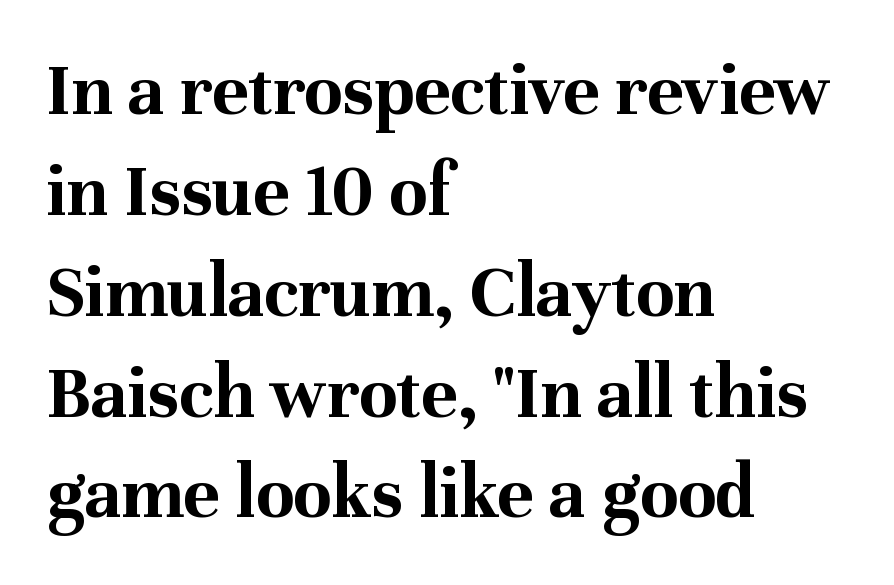
Q: Is the text bold? A: Yes.
Q: Is the text italic (slanted)? A: No, it is upright.
Q: Is the typeface a serif or a sans-serif typeface? A: Serif.
Q: Is the text underlined? A: No.
Q: How is the paragraph aligned? A: Left-aligned.
Q: Is the spacing between letters normal or unusually wide? A: Normal.
Q: Is the spacing between lines tight, normal or loose? A: Normal.
Q: Width (condensed, normal, or wide)? A: Normal.
Q: Stroke contrast? A: Medium.
Q: x-height? A: Medium.
Q: Monospaced? A: No.
